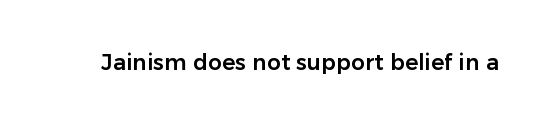
Tall strokes in this sample are plumb rather than angled. Short note: letters normally spaced. Lines of text with bare space underneath.
